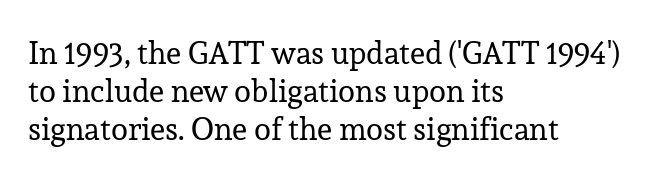
Heft: none added — not bold. The tracking reads as untouched default to a designer's eye. A bare baseline throughout the passage. This sample has the flowing, uneven cadence of proportional lettering.
